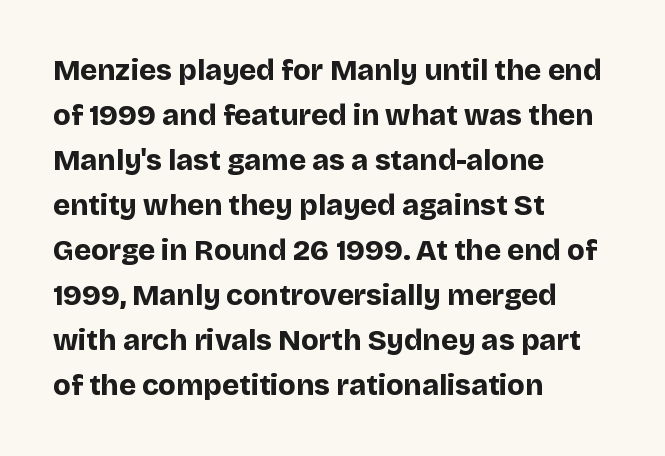
{"serif": "no", "italic": "no", "bold": "yes", "weight": "bold", "width": "normal", "stroke_contrast": "low", "x_height": "large", "monospaced": "no", "underline": "no", "align": "left", "line_spacing": "normal", "line_spacing_ratio": 1.55, "letter_spacing": "normal", "letter_spacing_em": 0.0, "glyph_px": 29}
